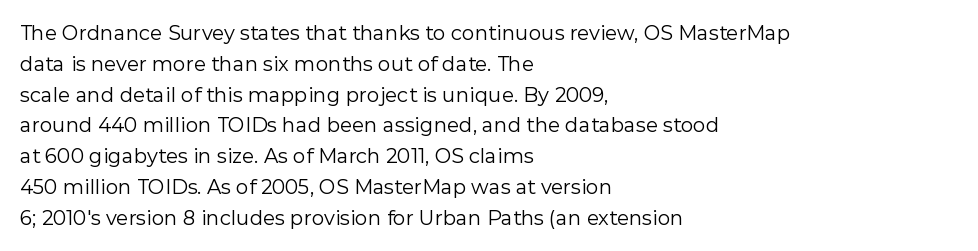
The image shows 20 px text type, upright; set left-aligned, normal line spacing (1.54x), normal letter spacing, not underlined.
